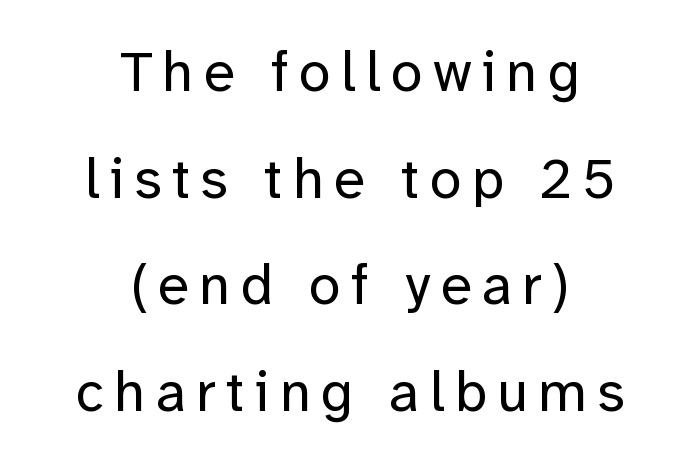
Proportional: the letters do not fall into vertical columns. Ascenders rise straight up at ninety degrees. If you folded the block vertically in half, each line would mirror itself in length. Examine the stroke ends and you'll find no serifs.
